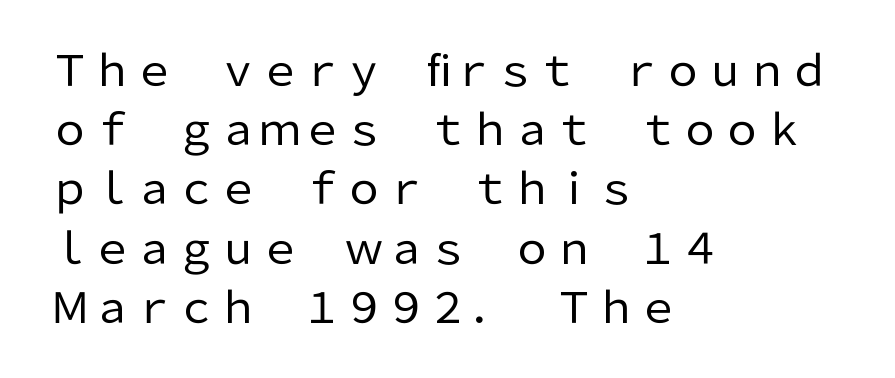
Q: Is the text bold? A: No.
Q: Is the text italic (slanted)? A: No, it is upright.
Q: Is the typeface a serif or a sans-serif typeface? A: Sans-serif.
Q: Is the text underlined? A: No.
Q: How is the paragraph aligned? A: Left-aligned.
Q: Is the spacing between letters normal or unusually wide? A: Normal.
Q: Is the spacing between lines tight, normal or loose? A: Normal.
Q: Width (condensed, normal, or wide)? A: Normal.
Q: Stroke contrast? A: Low.
Q: x-height? A: Medium.
Q: Monospaced? A: No.
